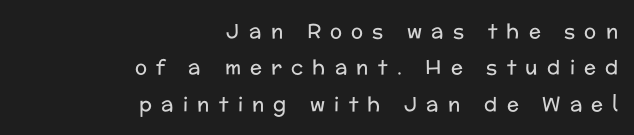
Caption: face not bold, strokes unweighted. The rendering inserts visible extra space after every character. Horizontally, the lines are justified to the trailing edge only. Underlining? Definitely not there. This is the regular roman posture of the typeface.
